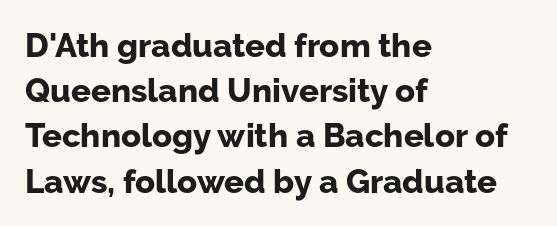
The image shows 33 px bold sans-serif type, upright; set left-aligned, normal line spacing (1.37x), normal letter spacing, not underlined; low stroke contrast and a medium x-height.
